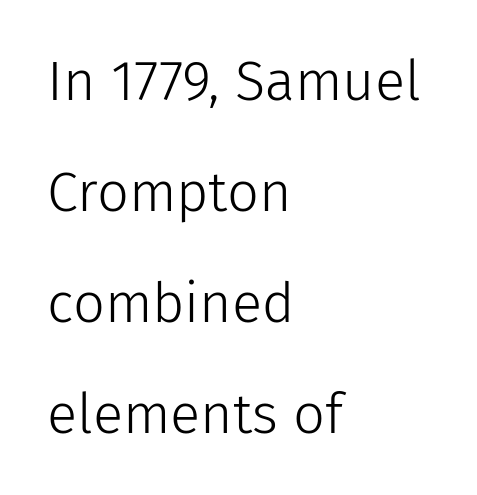
The image shows 56 px light sans-serif type, upright; set left-aligned, loose line spacing (1.98x), normal letter spacing, not underlined; low stroke contrast and a medium x-height.
